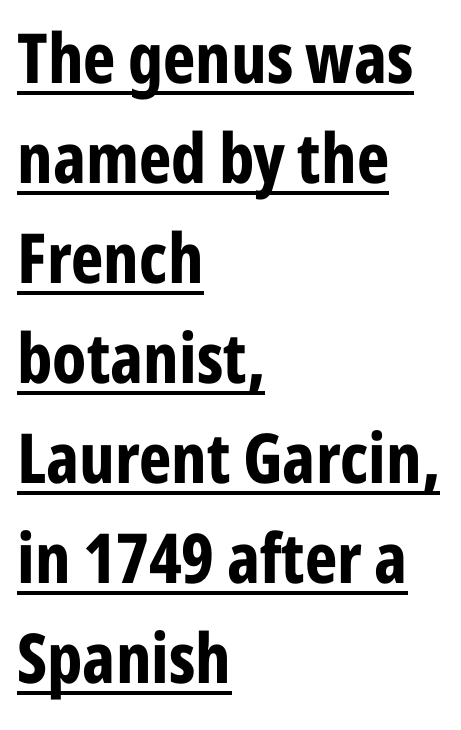
Q: Is the text bold? A: Yes.
Q: Is the text italic (slanted)? A: No, it is upright.
Q: Is the typeface a serif or a sans-serif typeface? A: Sans-serif.
Q: Is the text underlined? A: Yes.
Q: How is the paragraph aligned? A: Left-aligned.
Q: Is the spacing between letters normal or unusually wide? A: Normal.
Q: Is the spacing between lines tight, normal or loose? A: Normal.
Q: Width (condensed, normal, or wide)? A: Condensed.
Q: Stroke contrast? A: Low.
Q: x-height? A: Medium.
Q: Monospaced? A: No.
